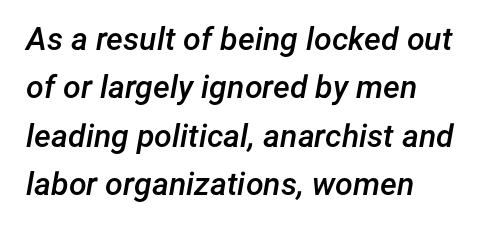
Layout note: lines flush left. The space beneath each line is pristine and unruled. What stands out about the letter spacing? Nothing — it is the standard amount. Does the leading feel generous? No, just average.
